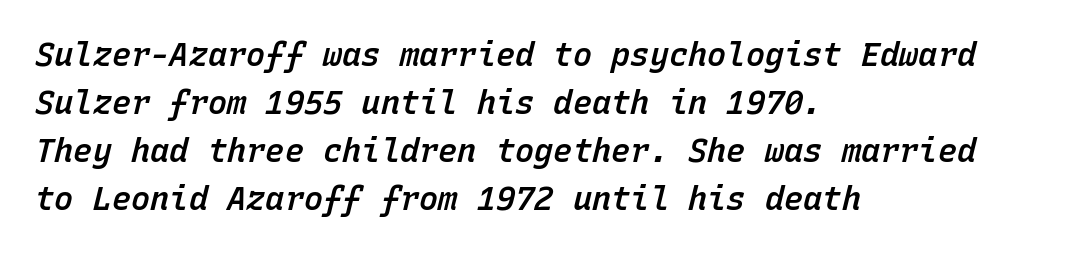
The axis of the letterforms is tilted away from vertical. The passage shown has conventional tracking throughout. Is the block centered? No — it sits flush against the left margin. Strokes here are thickened, but only to semibold level. The passage shown is not underscored anywhere.
